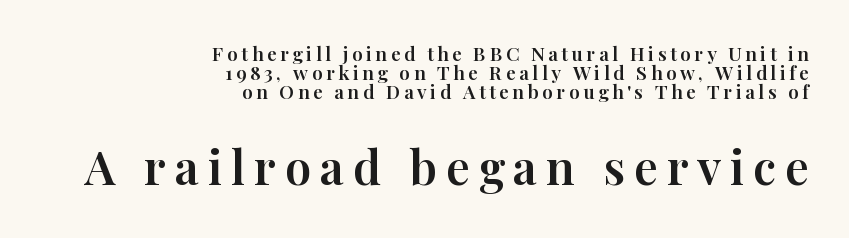
Q: Is the text italic (slanted)? A: No, it is upright.
Q: Is the typeface a serif or a sans-serif typeface? A: Serif.
Q: Is the text underlined? A: No.
Q: How is the paragraph aligned? A: Right-aligned.
Q: Is the spacing between lines tight, normal or loose? A: Tight.
Q: Which block of text is set in a larger size, the first (top) or the second (bottom)? A: The second (bottom) one.
Q: Width (condensed, normal, or wide)? A: Normal.
Q: Stroke contrast? A: High.
Q: x-height? A: Medium.
Q: Monospaced? A: No.
